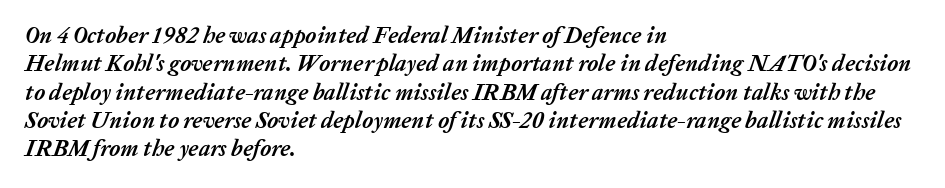
Q: Is the text bold? A: Yes.
Q: Is the text italic (slanted)? A: Yes, it leans right by about 20 degrees.
Q: Is the text underlined? A: No.
Q: How is the paragraph aligned? A: Left-aligned.
Q: Is the spacing between letters normal or unusually wide? A: Normal.
